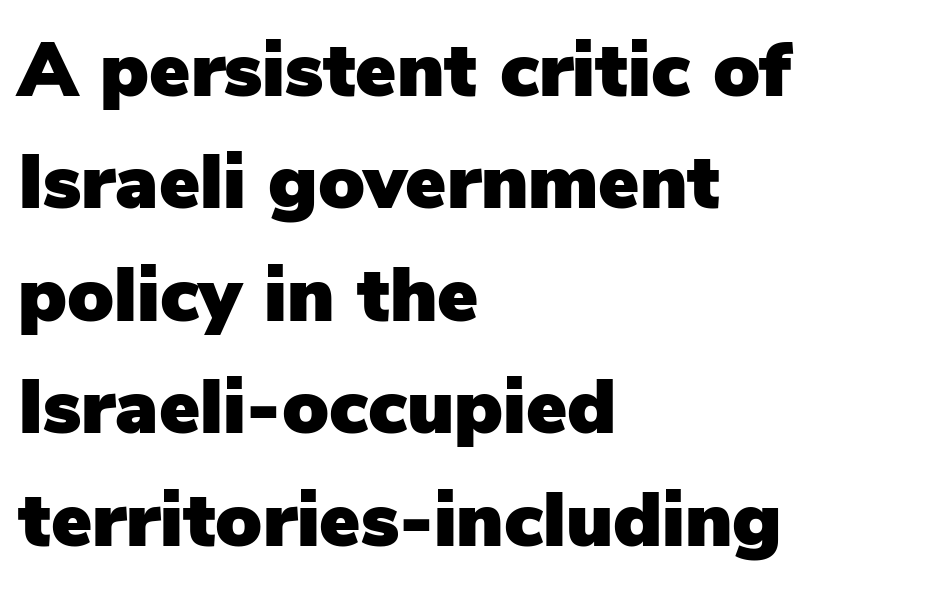
Q: Is the text italic (slanted)? A: No, it is upright.
Q: Is the typeface a serif or a sans-serif typeface? A: Sans-serif.
Q: Is the text underlined? A: No.
Q: How is the paragraph aligned? A: Left-aligned.
Q: Is the spacing between letters normal or unusually wide? A: Normal.
Q: Is the spacing between lines tight, normal or loose? A: Normal.
Q: Width (condensed, normal, or wide)? A: Normal.
Q: Stroke contrast? A: Low.
Q: x-height? A: Medium.
Q: Monospaced? A: No.
